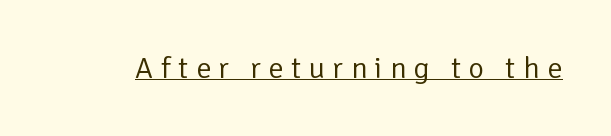
The text was rendered using a sans face with plain stroke endings. The words here are underlined. Spacing between characters has been opened up far beyond the box default. The rendering uses natural spacing where letterforms have individual widths.
